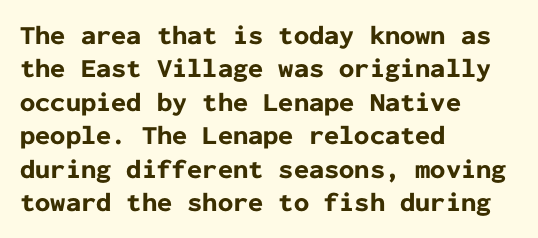
There is no visible air inserted between adjacent glyphs. Compared with a centered layout, this one pins lines to the left instead. The strokes are fattened all the way to bold. A typesetter would mark this as roman, not italic. The words here are not underlined.
